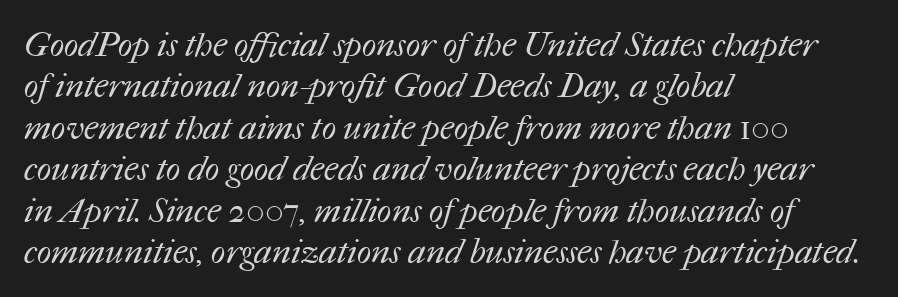
Q: Is the text bold? A: No.
Q: Is the text underlined? A: No.
Q: How is the paragraph aligned? A: Left-aligned.
Q: Is the spacing between letters normal or unusually wide? A: Normal.
Q: Width (condensed, normal, or wide)? A: Normal.
Q: Stroke contrast? A: Medium.
Q: x-height? A: Medium.
Q: Monospaced? A: No.
